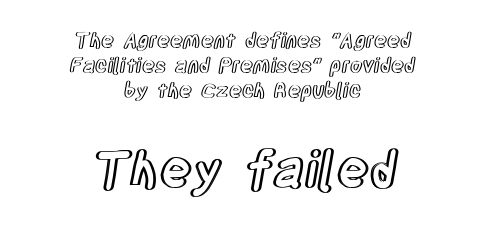
{"width": "condensed", "x_height": "large", "monospaced": "no", "underline": "no", "align": "center", "line_spacing": "normal", "line_spacing_ratio": 1.25, "letter_spacing": "normal", "letter_spacing_em": 0.0, "larger_block": "second", "size_ratio": 2.5, "glyph_px": 50}
